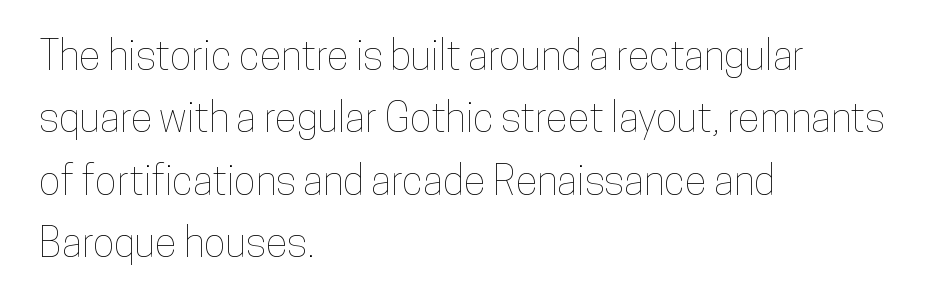
The image shows 41 px condensed type, upright; set left-aligned, normal line spacing (1.52x), normal letter spacing, not underlined; low stroke contrast and a medium x-height.
